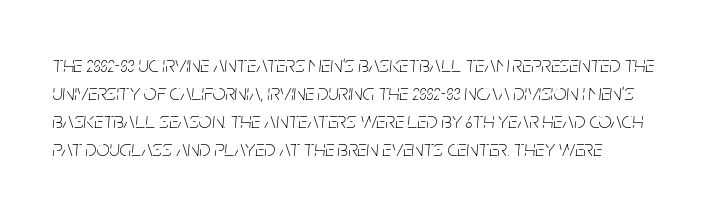
{"italic": "yes", "lean": "right", "slant_degrees": 5, "bold": "no", "underline": "no", "align": "left", "line_spacing_ratio": 1.22, "letter_spacing": "normal", "letter_spacing_em": 0.0, "glyph_px": 23}
